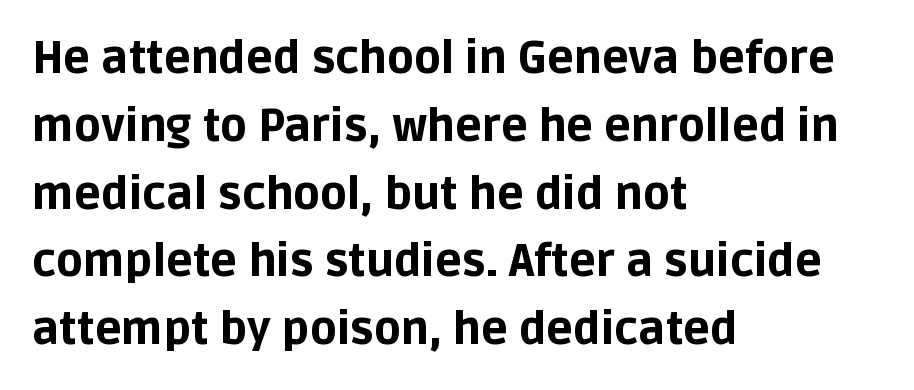
The image shows 44 px bold sans-serif type, upright; set left-aligned, normal line spacing (1.54x), normal letter spacing, not underlined; low stroke contrast and a large x-height.
